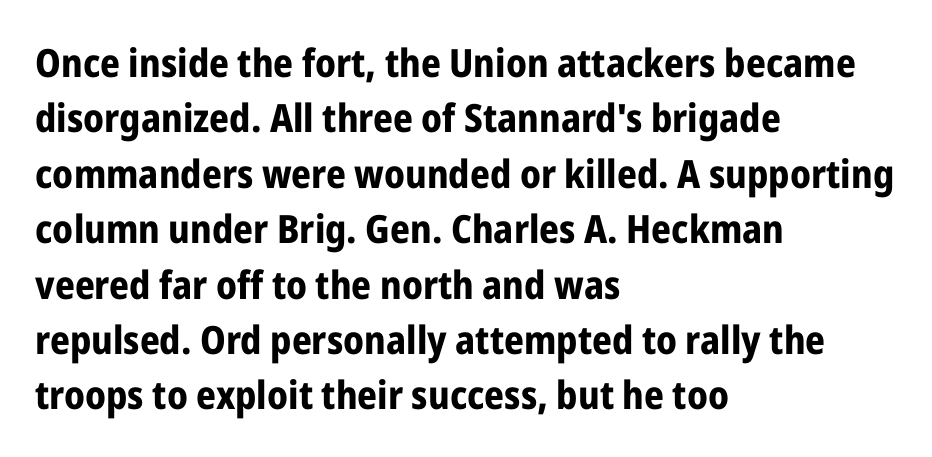
Q: Is the text bold? A: Yes.
Q: Is the text italic (slanted)? A: No, it is upright.
Q: Is the typeface a serif or a sans-serif typeface? A: Sans-serif.
Q: Is the text underlined? A: No.
Q: How is the paragraph aligned? A: Left-aligned.
Q: Is the spacing between letters normal or unusually wide? A: Normal.
Q: Is the spacing between lines tight, normal or loose? A: Normal.
Q: Width (condensed, normal, or wide)? A: Condensed.
Q: Stroke contrast? A: Low.
Q: x-height? A: Medium.
Q: Monospaced? A: No.
